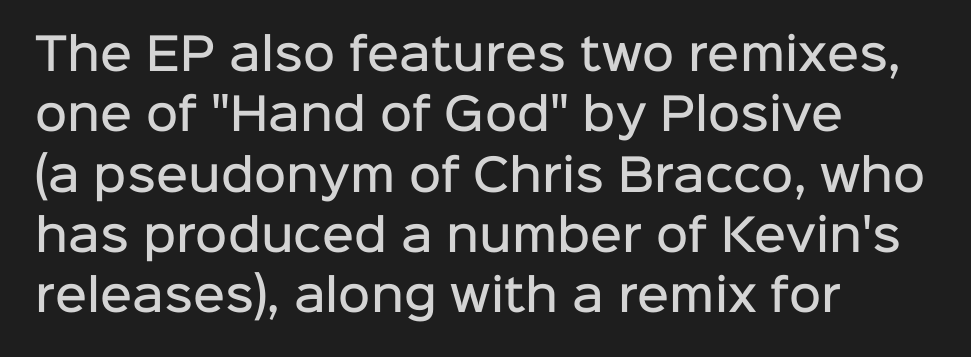
The image shows 44 px semibold sans-serif type, upright; set left-aligned, normal line spacing (1.37x), normal letter spacing, not underlined; low stroke contrast and a medium x-height.
